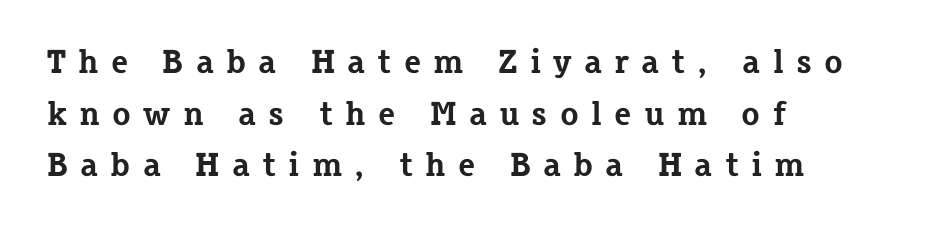
The image shows 34 px bold serif type, upright; set left-aligned, normal line spacing (1.52x), unusually wide letter spacing (+0.36 em), not underlined; low stroke contrast and a medium x-height.
